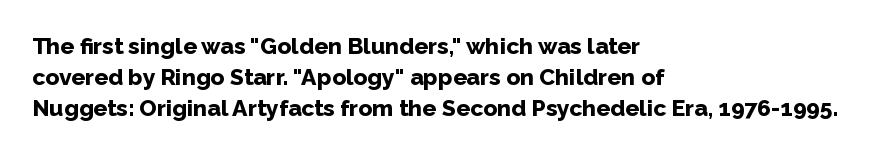
{"italic": "no", "bold": "yes", "underline": "no", "align": "left", "line_spacing": "normal", "line_spacing_ratio": 1.34, "letter_spacing": "normal", "letter_spacing_em": 0.0, "glyph_px": 23}
